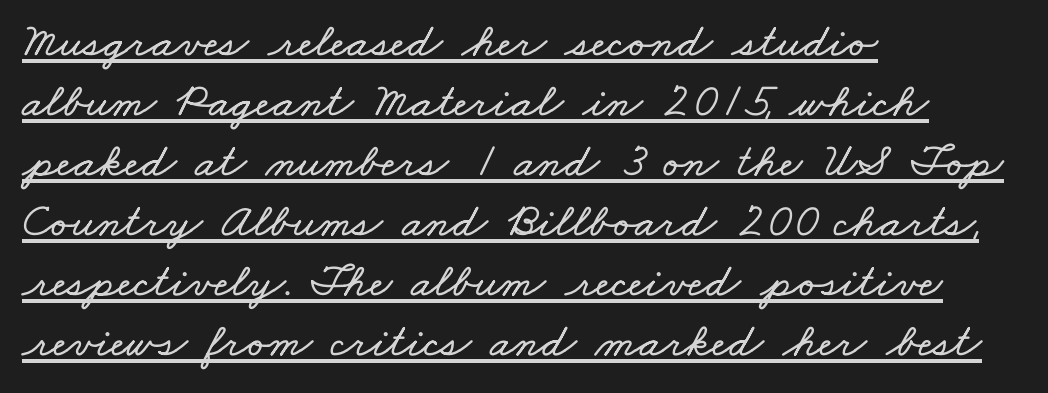
{"width": "wide", "stroke_contrast": "low", "x_height": "small", "monospaced": "no", "underline": "yes", "align": "left", "line_spacing": "normal", "line_spacing_ratio": 1.25, "letter_spacing": "normal", "letter_spacing_em": 0.0, "glyph_px": 48}
